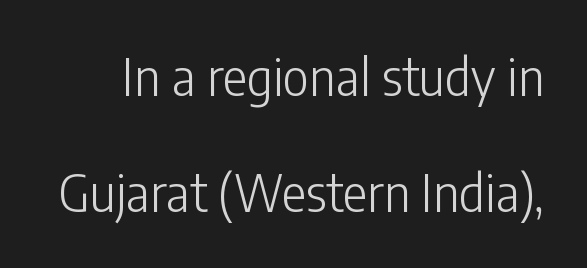
Upright lettering throughout. Weight: in the light-to-regular range. The baseline area is clear. Examine the stroke ends and you'll find no serifs.
